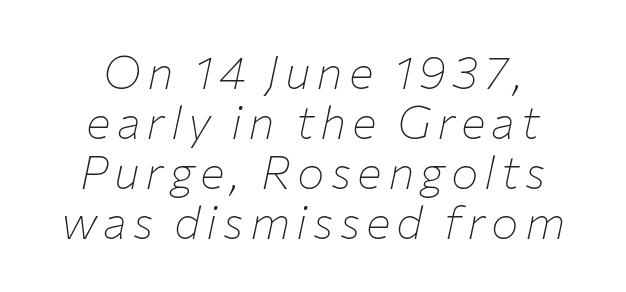
Posture: slanted. The area under the type is left untouched. Visually the block forms a symmetrical silhouette, jagged on both flanks. In terms of leading, this rendering errs on the cramped side. No extra ink here — the face is not bold. Each letter keeps its own natural width here, so spacing adapts to shape.
